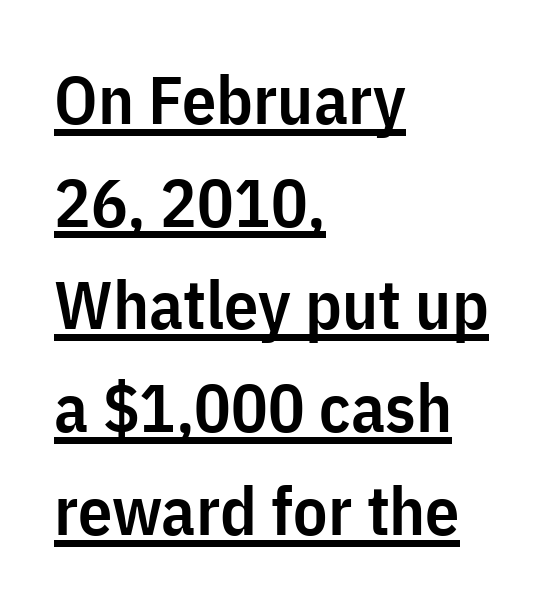
{"serif": "no", "italic": "no", "bold": "semi", "weight": "semibold", "width": "condensed", "stroke_contrast": "low", "x_height": "medium", "monospaced": "no", "underline": "yes", "align": "left", "line_spacing": "normal", "line_spacing_ratio": 1.51, "letter_spacing": "normal", "letter_spacing_em": 0.0, "glyph_px": 68}
